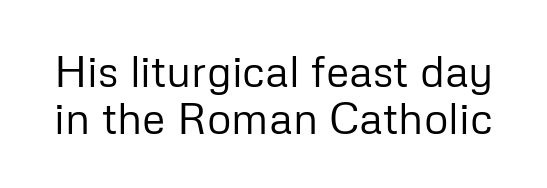
Looks like regular typesetting: each glyph gets only the width it needs. Check under the words: just untouched page. Is there much room between lines? No — they nearly touch. The rendering shows plain stroke endings on the letterforms — a sans-serif design.
